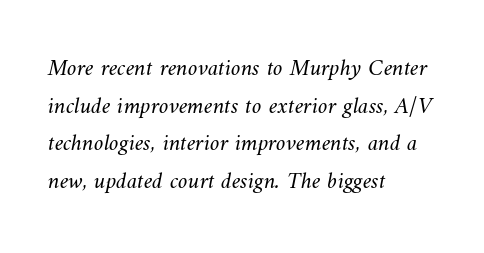
{"bold": "no", "underline": "no", "align": "left", "line_spacing": "normal", "line_spacing_ratio": 1.57, "letter_spacing": "normal", "letter_spacing_em": 0.0, "glyph_px": 24}
